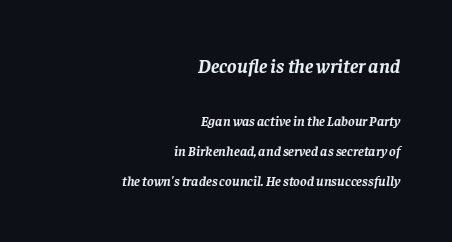
All the whitespace from short lines collects on the left. Spacing between characters is what you'd get straight out of the box. Compare the two chunks: the upper has the greater cap height. Notice how thick the strokes are: this is what a full bold looks like. The passage shown leans; its letterforms are oblique. Honestly, there is no underline to notice here at all.
